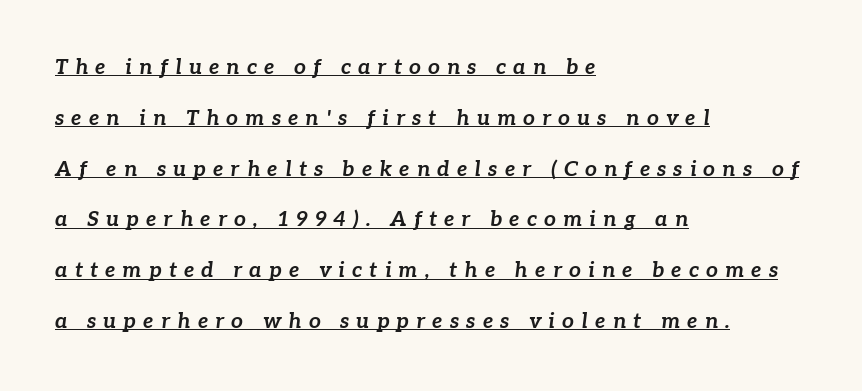
The image shows 21 px bold type, italic (leaning right); set left-aligned, loose line spacing (2.42x), unusually wide letter spacing (+0.34 em), underlined.
